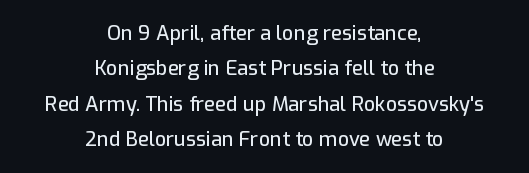
The image shows 20 px text type, upright; set centered, line spacing 1.77x, normal letter spacing, not underlined.
